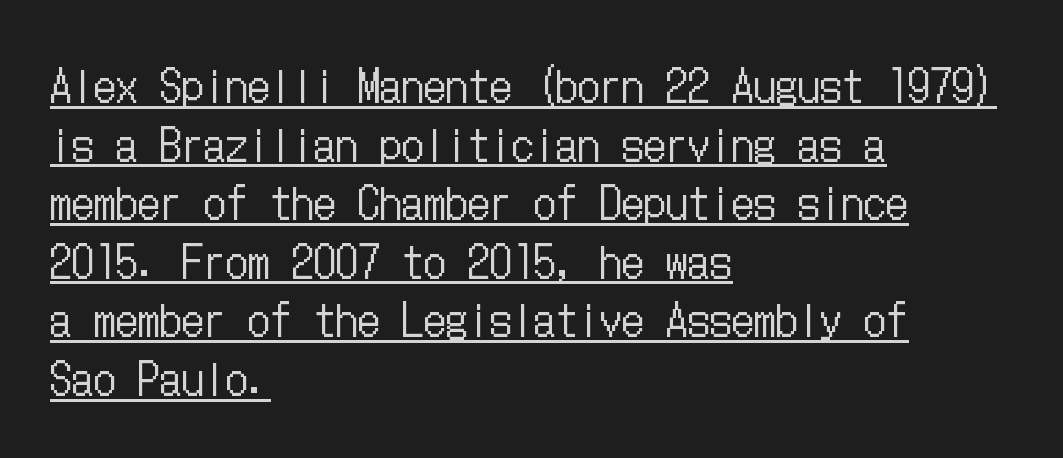
Q: Is the text bold? A: No.
Q: Is the text italic (slanted)? A: No, it is upright.
Q: Is the text underlined? A: Yes.
Q: How is the paragraph aligned? A: Left-aligned.
Q: Is the spacing between letters normal or unusually wide? A: Normal.
Q: Is the spacing between lines tight, normal or loose? A: Normal.
Q: Width (condensed, normal, or wide)? A: Condensed.
Q: Stroke contrast? A: Low.
Q: x-height? A: Medium.
